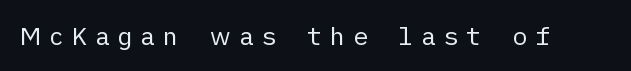
Q: Is the text bold? A: No.
Q: Is the text italic (slanted)? A: No, it is upright.
Q: Is the text underlined? A: No.
Q: Is the spacing between letters normal or unusually wide? A: Unusually wide.
